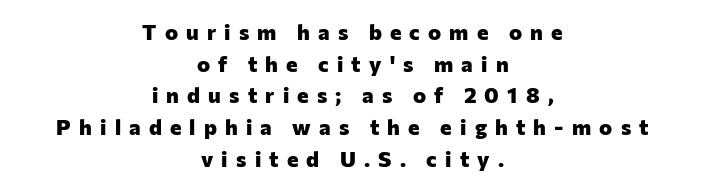
Q: Is the text bold? A: Yes.
Q: Is the text italic (slanted)? A: No, it is upright.
Q: Is the text underlined? A: No.
Q: How is the paragraph aligned? A: Centered.
Q: Is the spacing between letters normal or unusually wide? A: Unusually wide.
Q: Is the spacing between lines tight, normal or loose? A: Normal.
